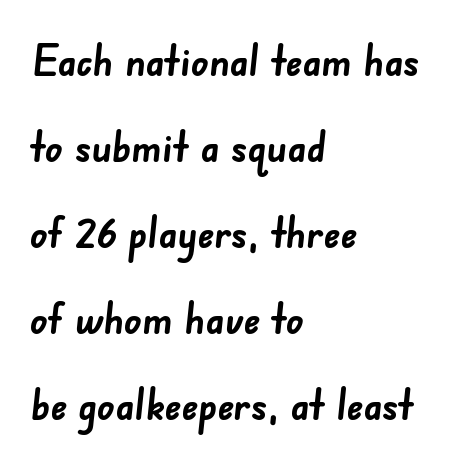
Q: Is the text bold? A: Yes.
Q: Is the typeface a serif or a sans-serif typeface? A: Sans-serif.
Q: Is the text underlined? A: No.
Q: How is the paragraph aligned? A: Left-aligned.
Q: Is the spacing between letters normal or unusually wide? A: Normal.
Q: Is the spacing between lines tight, normal or loose? A: Loose.
Q: Width (condensed, normal, or wide)? A: Normal.
Q: Stroke contrast? A: Low.
Q: x-height? A: Small.
Q: Monospaced? A: No.
